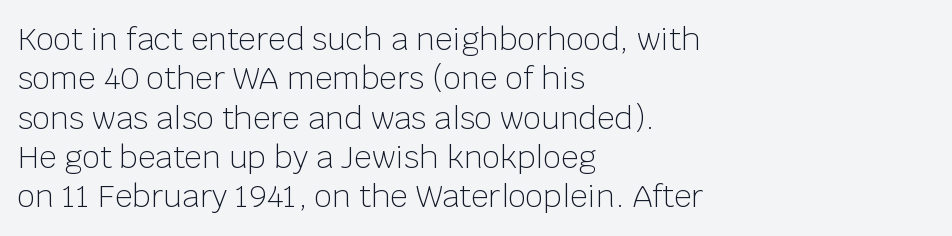
{"serif": "no", "italic": "no", "bold": "no", "weight": "light", "width": "normal", "stroke_contrast": "low", "x_height": "large", "monospaced": "no", "underline": "no", "align": "left", "line_spacing": "normal", "line_spacing_ratio": 1.27, "letter_spacing": "normal", "letter_spacing_em": 0.0, "glyph_px": 31}
